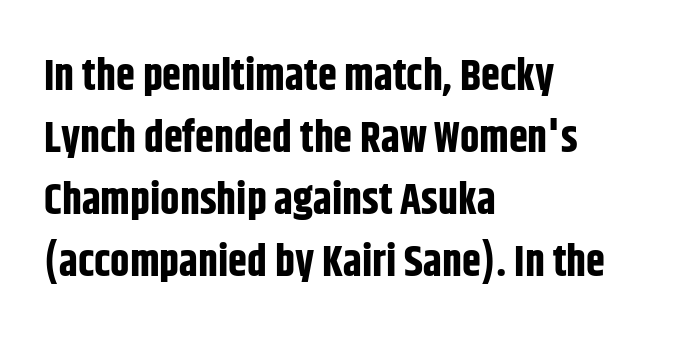
Q: Is the text bold? A: Yes.
Q: Is the text italic (slanted)? A: No, it is upright.
Q: Is the typeface a serif or a sans-serif typeface? A: Sans-serif.
Q: Is the text underlined? A: No.
Q: How is the paragraph aligned? A: Left-aligned.
Q: Is the spacing between letters normal or unusually wide? A: Normal.
Q: Is the spacing between lines tight, normal or loose? A: Normal.
Q: Width (condensed, normal, or wide)? A: Condensed.
Q: Stroke contrast? A: Low.
Q: x-height? A: Large.
Q: Monospaced? A: No.
